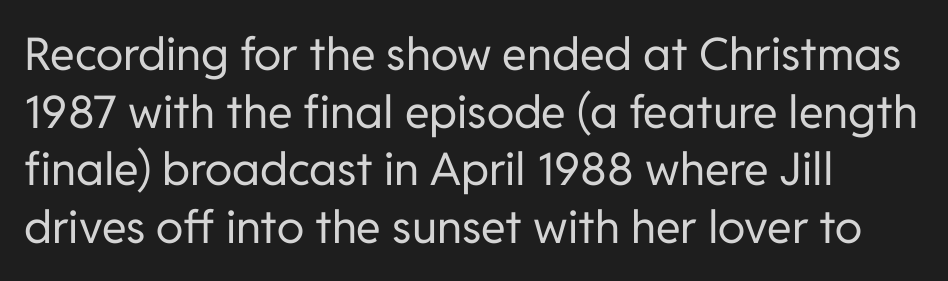
Tall strokes in this sample are plumb rather than angled. The letterforms sit shoulder to shoulder at normal distance. The passage shown is not bold in any degree. This sample has the flowing, uneven cadence of proportional lettering.
